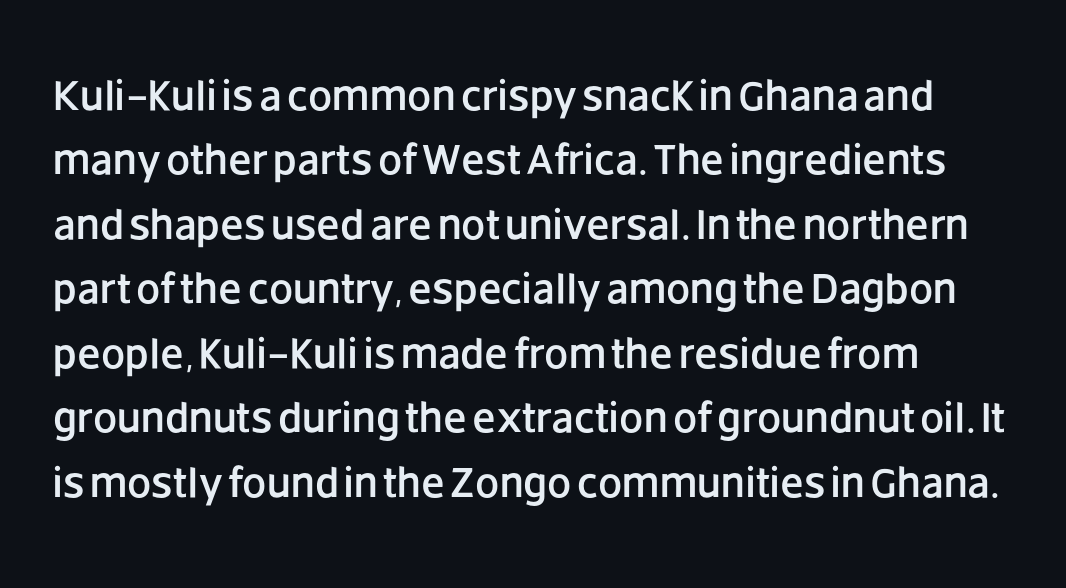
Q: Is the text italic (slanted)? A: No, it is upright.
Q: Is the typeface a serif or a sans-serif typeface? A: Sans-serif.
Q: Is the text underlined? A: No.
Q: Is the spacing between letters normal or unusually wide? A: Normal.
Q: Is the spacing between lines tight, normal or loose? A: Normal.
Q: Width (condensed, normal, or wide)? A: Normal.
Q: Stroke contrast? A: Low.
Q: x-height? A: Large.
Q: Monospaced? A: No.
